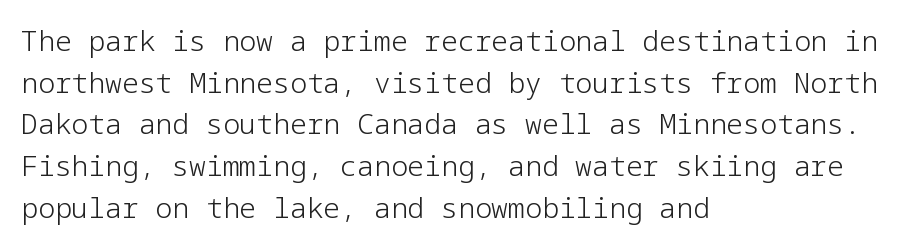
{"serif": "no", "italic": "no", "bold": "no", "weight": "light", "width": "normal", "stroke_contrast": "low", "x_height": "medium", "underline": "no", "align": "left", "line_spacing": "normal", "line_spacing_ratio": 1.49, "letter_spacing": "normal", "letter_spacing_em": 0.0, "glyph_px": 28}
